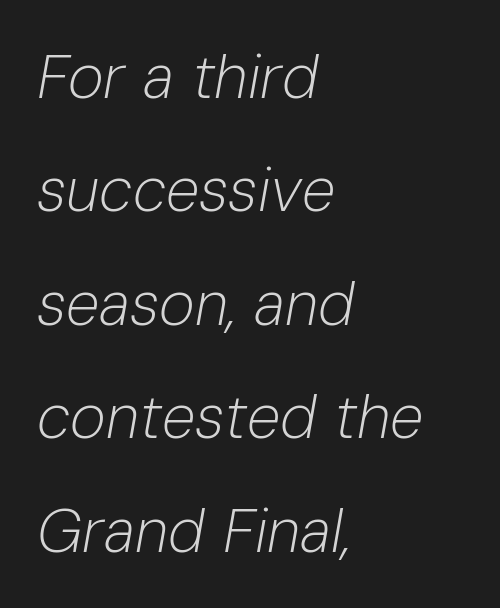
The image shows 61 px light type, italic (leaning right); set left-aligned, line spacing 1.86x, normal letter spacing, not underlined; low stroke contrast and a medium x-height.
